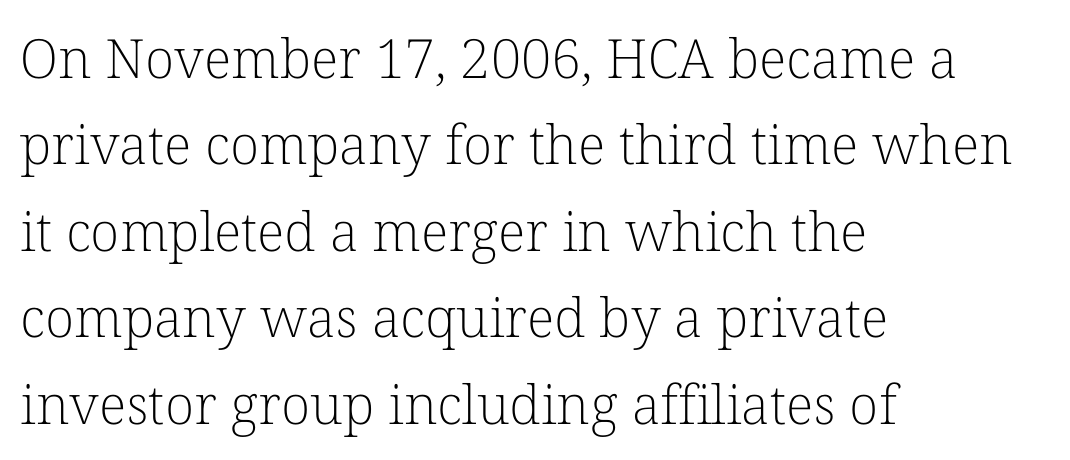
The image shows 54 px light serif type, upright; set left-aligned, normal line spacing (1.6x), normal letter spacing, not underlined; low stroke contrast and a medium x-height.
